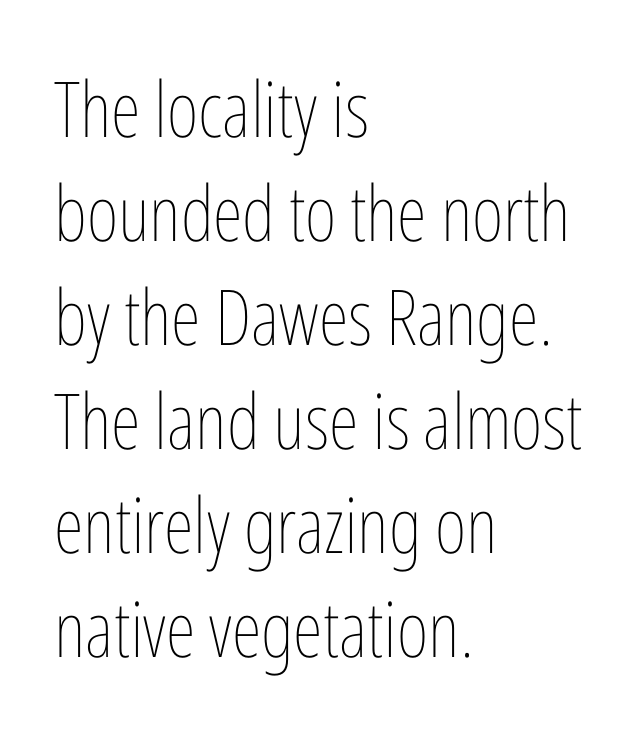
Q: Is the text bold? A: No.
Q: Is the text italic (slanted)? A: No, it is upright.
Q: Is the text underlined? A: No.
Q: How is the paragraph aligned? A: Left-aligned.
Q: Is the spacing between letters normal or unusually wide? A: Normal.
Q: Is the spacing between lines tight, normal or loose? A: Normal.
Q: Width (condensed, normal, or wide)? A: Condensed.
Q: Stroke contrast? A: Low.
Q: x-height? A: Medium.
Q: Monospaced? A: No.
